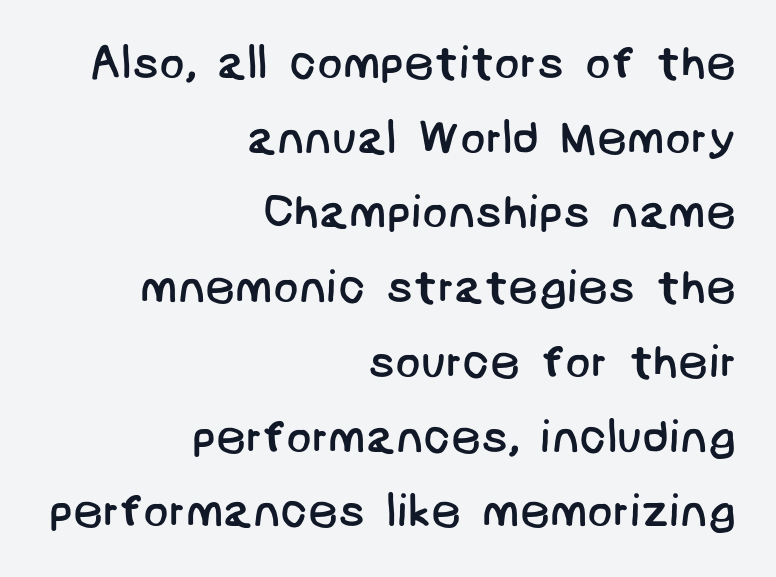
{"serif": "no", "bold": "no", "weight": "regular", "width": "normal", "stroke_contrast": "low", "x_height": "large", "underline": "no", "align": "right", "line_spacing": "normal", "line_spacing_ratio": 1.59, "letter_spacing": "normal", "letter_spacing_em": 0.0, "glyph_px": 47}
